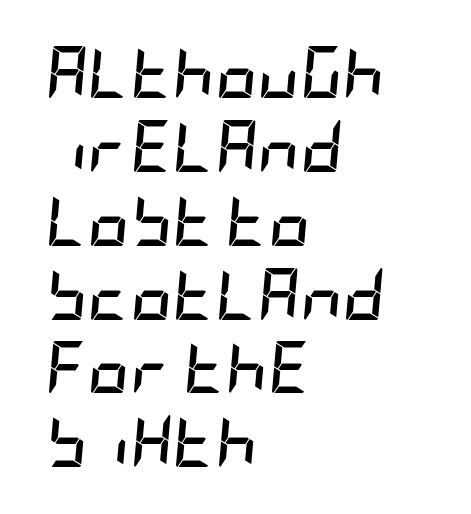
{"italic": "yes", "lean": "right", "slant_degrees": 5, "bold": "yes", "weight": "semibold", "width": "condensed", "stroke_contrast": "low", "x_height": "large", "underline": "no", "align": "left", "line_spacing": "normal", "line_spacing_ratio": 1.42, "letter_spacing": "normal", "letter_spacing_em": 0.0, "glyph_px": 52}
